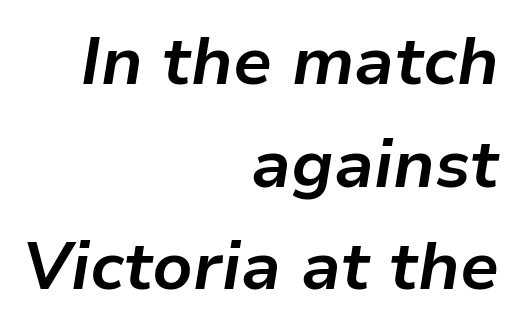
Here the designer chose a conventional face with non-uniform glyph widths. Vertical spacing — default. Quick note: italic. Leftover space on each line is placed entirely before the opening word. What stands out about the letter spacing? Nothing — it is the standard amount. Chunky letters — that's bold for sure.
